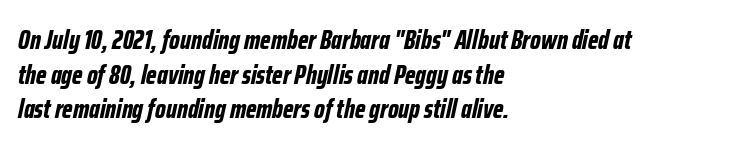
The image shows 27 px bold type, italic (leaning right); set left-aligned, normal line spacing (1.28x), normal letter spacing, not underlined.
